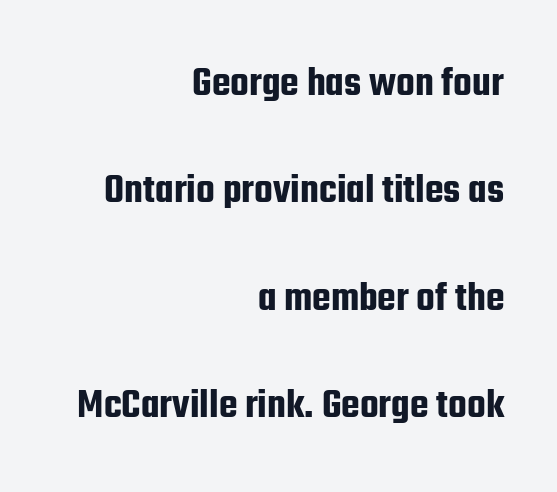
The image shows 43 px condensed sans-serif type, upright; set right-aligned, loose line spacing (2.5x), normal letter spacing, not underlined; low stroke contrast and a medium x-height.
